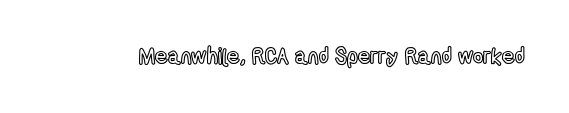
{"italic": "no", "underline": "no", "letter_spacing": "normal", "letter_spacing_em": 0.0, "glyph_px": 22}
